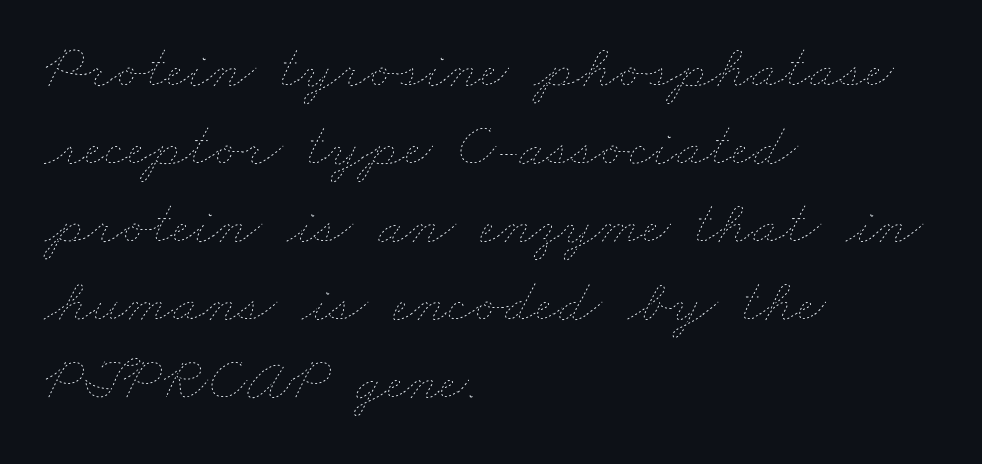
{"bold": "no", "weight": "thin", "width": "wide", "stroke_contrast": "low", "x_height": "small", "monospaced": "no", "underline": "no", "align": "left", "line_spacing": "normal", "line_spacing_ratio": 1.26, "letter_spacing": "normal", "letter_spacing_em": 0.0, "glyph_px": 62}
